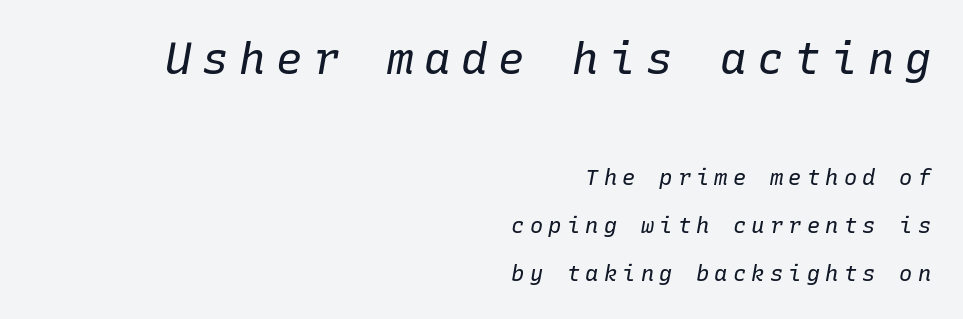
Q: Is the text bold? A: No.
Q: Is the text italic (slanted)? A: Yes, it leans right by about 10 degrees.
Q: Is the text underlined? A: No.
Q: How is the paragraph aligned? A: Right-aligned.
Q: Is the spacing between letters normal or unusually wide? A: Unusually wide.
Q: Is the spacing between lines tight, normal or loose? A: Loose.
Q: Which block of text is set in a larger size, the first (top) or the second (bottom)? A: The first (top) one.
Q: Width (condensed, normal, or wide)? A: Normal.
Q: Stroke contrast? A: Low.
Q: x-height? A: Medium.
Q: Monospaced? A: Yes.
